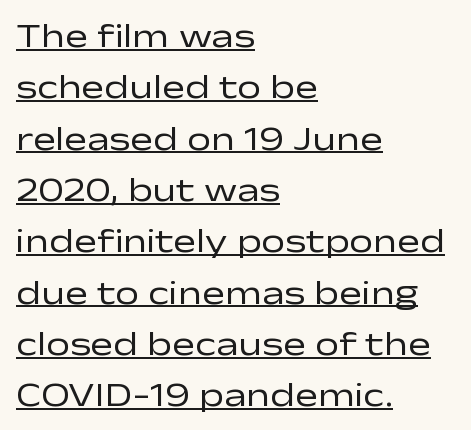
The image shows 34 px regular-weight, wide sans-serif type, upright; set left-aligned, normal line spacing (1.51x), normal letter spacing, underlined; low stroke contrast and a medium x-height.
